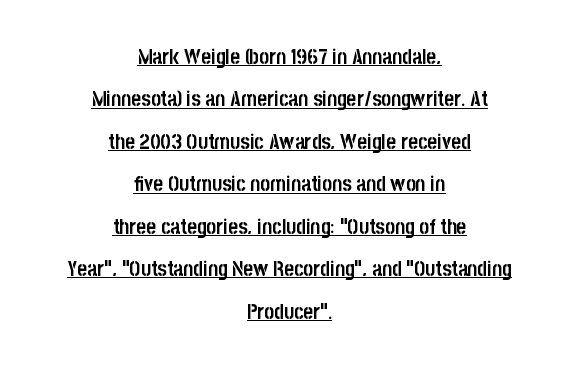
Q: Is the text bold? A: Yes.
Q: Is the text italic (slanted)? A: No, it is upright.
Q: Is the text underlined? A: Yes.
Q: How is the paragraph aligned? A: Centered.
Q: Is the spacing between letters normal or unusually wide? A: Normal.
Q: Is the spacing between lines tight, normal or loose? A: Loose.
